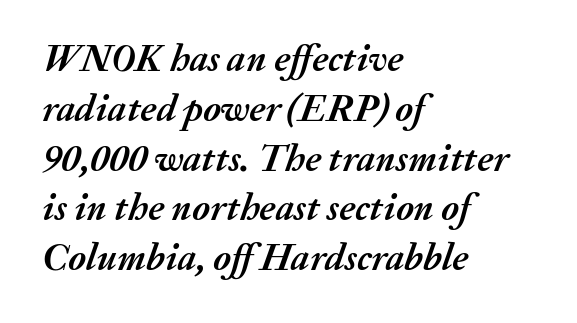
The letters advance in unequal steps, a hallmark of proportional type. Bold? Absolutely — the strokes are thick and heavy. The space between consecutive lines is moderate. Observe the lean: these are italic letterforms. Clear beneath every line of the passage. The ragged edge is on the right, which tells us the setting is flush left.
